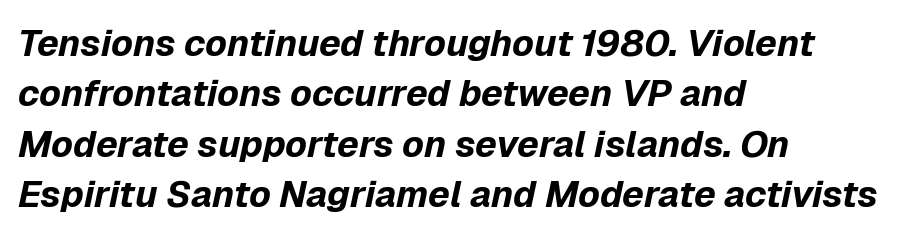
If you drew a ruler down the left edge, every line would touch it. These lines keep a tight, regular rhythm from letter to letter. The leading is moderate, giving the passage an even texture. Is the type slanted? Yes — the strokes lean at a clear angle. The baseline area is clear. This sample has the flowing, uneven cadence of proportional lettering.
